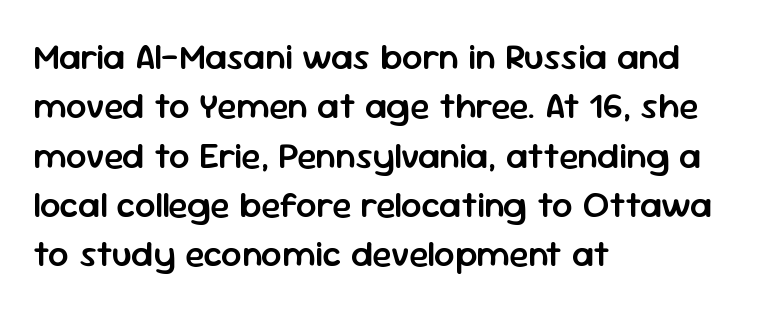
The vertical gap from one line to the next is medium. Is the type bold? Partly — it's a semibold, heavier than regular but not fully bold. Line starts are locked; line ends wander. Each letter keeps its own natural width here, so spacing adapts to shape.
